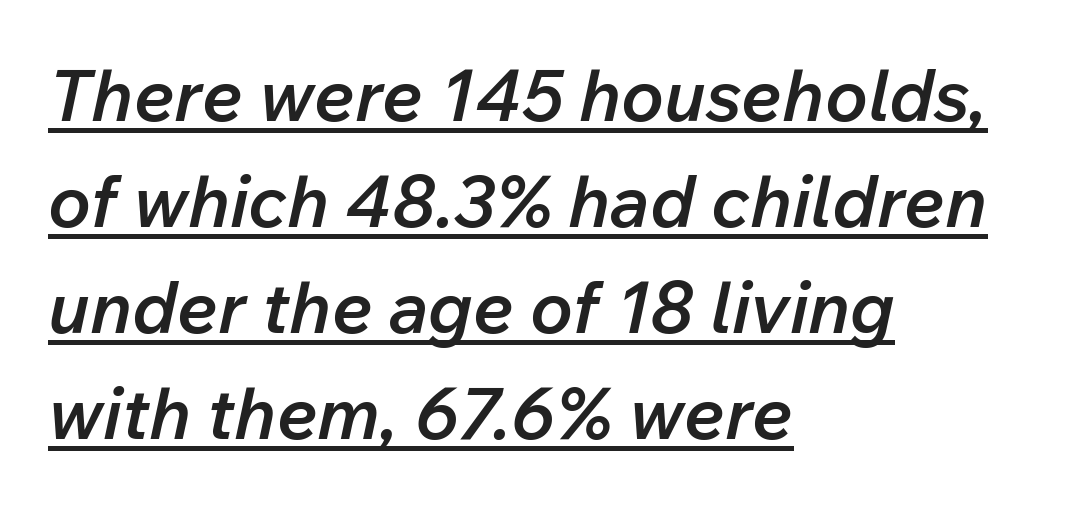
The passage shown leans; its letterforms are oblique. Varying glyph widths throughout — classic text-font behaviour. The letters sit at their default tracking, neither squeezed nor spread. The line-height multiplier appears to be the usual default. Reading down the block, your eye returns to a fixed left position each line.
